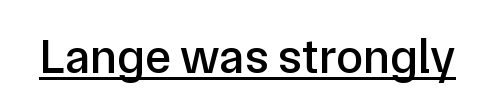
Notice how a bar underscores the lettering throughout. The gaps between neighbouring characters are ordinary and unremarkable. Looks like regular typesetting: each glyph gets only the width it needs. It's the straight-up-and-down kind of type. In terms of letterform style, serifs are entirely absent.
